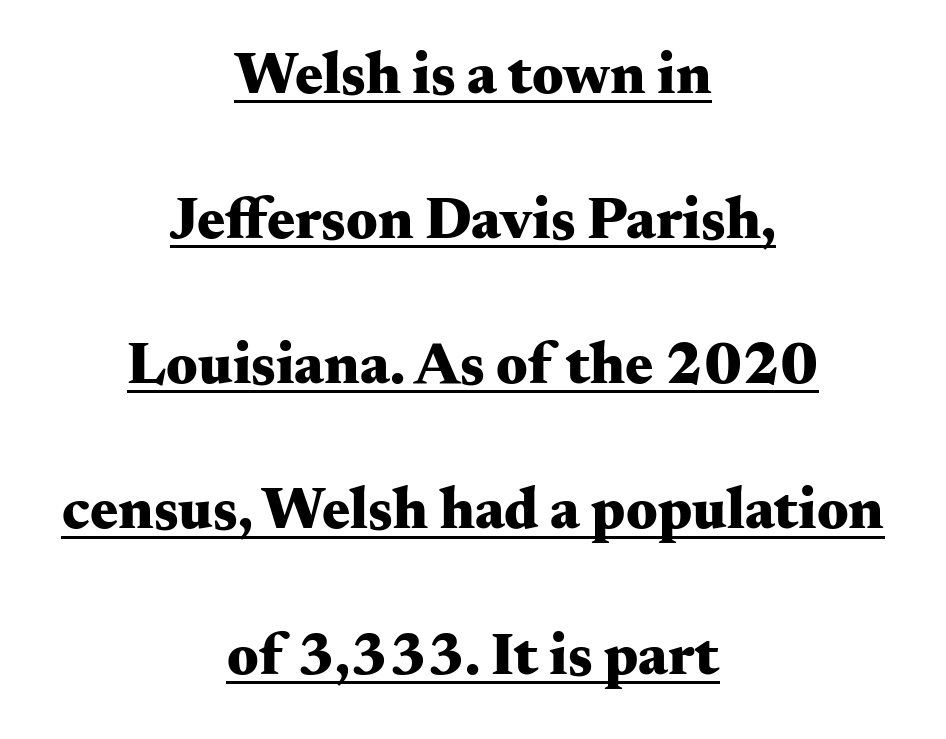
This is the regular roman posture of the typeface. These lines stand farther apart than default settings would place them. The string is rendered with underlining switched on. The text was rendered using a seriffed face with decorative stroke endings.
